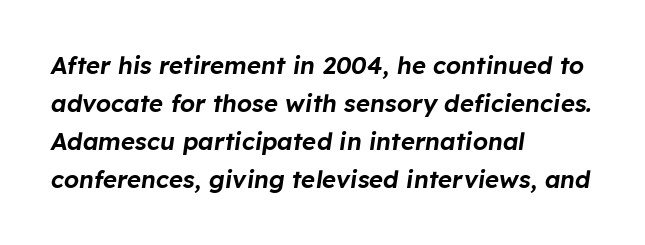
What's the leading like? Ordinary, nothing unusual. Descenders hang freely into open space. The letters are slanted; this is an italic face. These lines are set flush left with a ragged right edge. Observe the ordinary spacing: letters are neighbours, not strangers.
